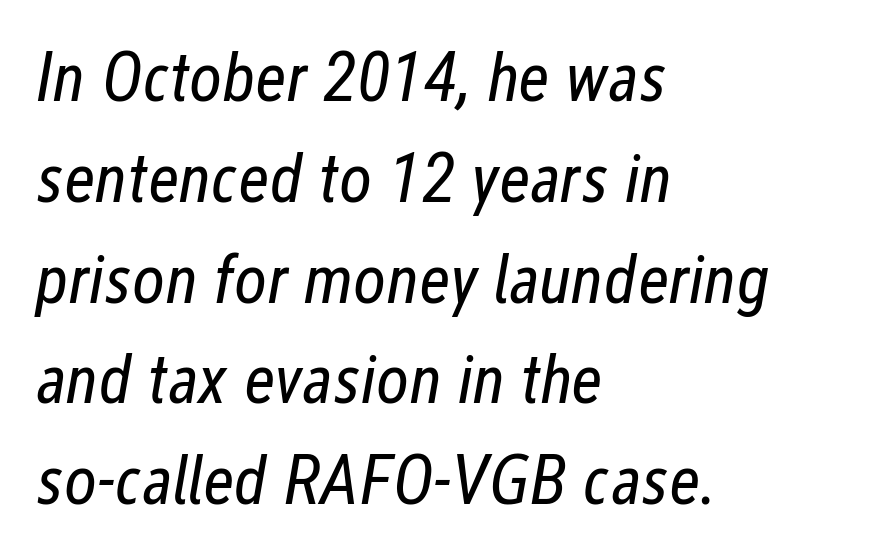
The image shows 70 px regular-weight, condensed type, italic (leaning right); set left-aligned, normal line spacing (1.44x), normal letter spacing, not underlined; low stroke contrast and a medium x-height.
